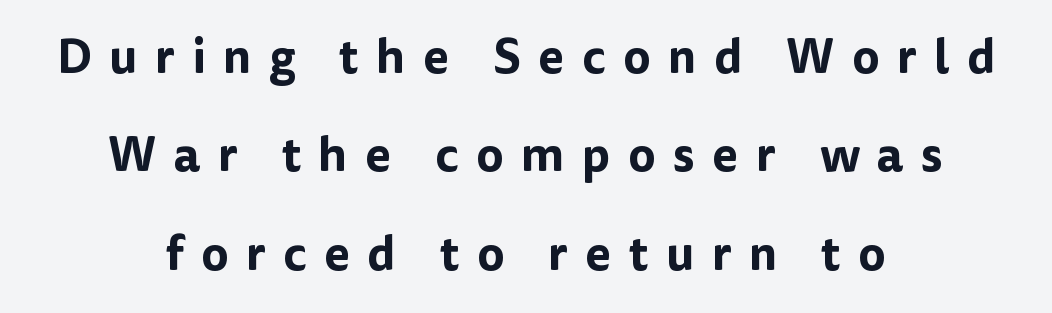
Q: Is the text italic (slanted)? A: No, it is upright.
Q: Is the typeface a serif or a sans-serif typeface? A: Sans-serif.
Q: Is the text underlined? A: No.
Q: How is the paragraph aligned? A: Centered.
Q: Is the spacing between letters normal or unusually wide? A: Unusually wide.
Q: Is the spacing between lines tight, normal or loose? A: Loose.
Q: Width (condensed, normal, or wide)? A: Normal.
Q: Stroke contrast? A: Low.
Q: x-height? A: Medium.
Q: Monospaced? A: No.
